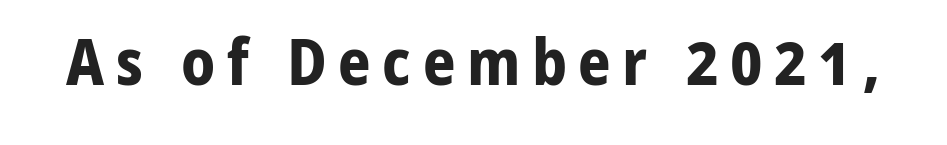
The image shows 64 px bold sans-serif type, upright; set not underlined; low stroke contrast and a medium x-height.
